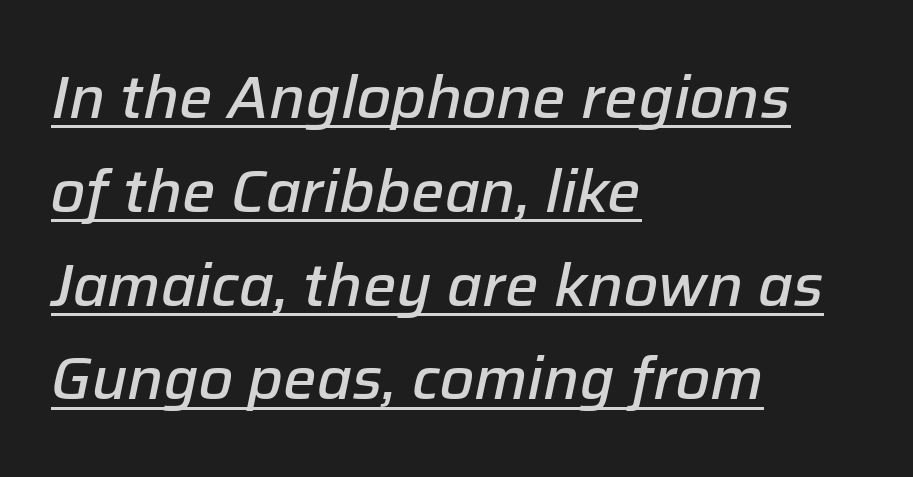
{"italic": "yes", "lean": "right", "slant_degrees": 12, "bold": "semi", "weight": "semibold", "width": "normal", "stroke_contrast": "low", "x_height": "medium", "monospaced": "no", "underline": "yes", "align": "left", "line_spacing": "normal", "line_spacing_ratio": 1.59, "letter_spacing": "normal", "letter_spacing_em": 0.0, "glyph_px": 59}
